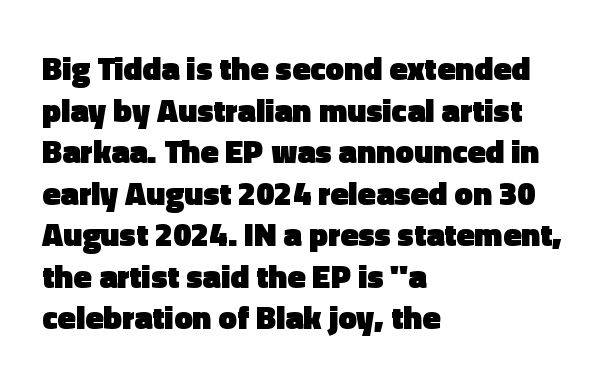
{"serif": "no", "italic": "no", "bold": "yes", "weight": "heavy", "width": "normal", "x_height": "medium", "monospaced": "no", "underline": "no", "align": "left", "line_spacing": "normal", "line_spacing_ratio": 1.26, "letter_spacing": "normal", "letter_spacing_em": 0.0, "glyph_px": 33}
